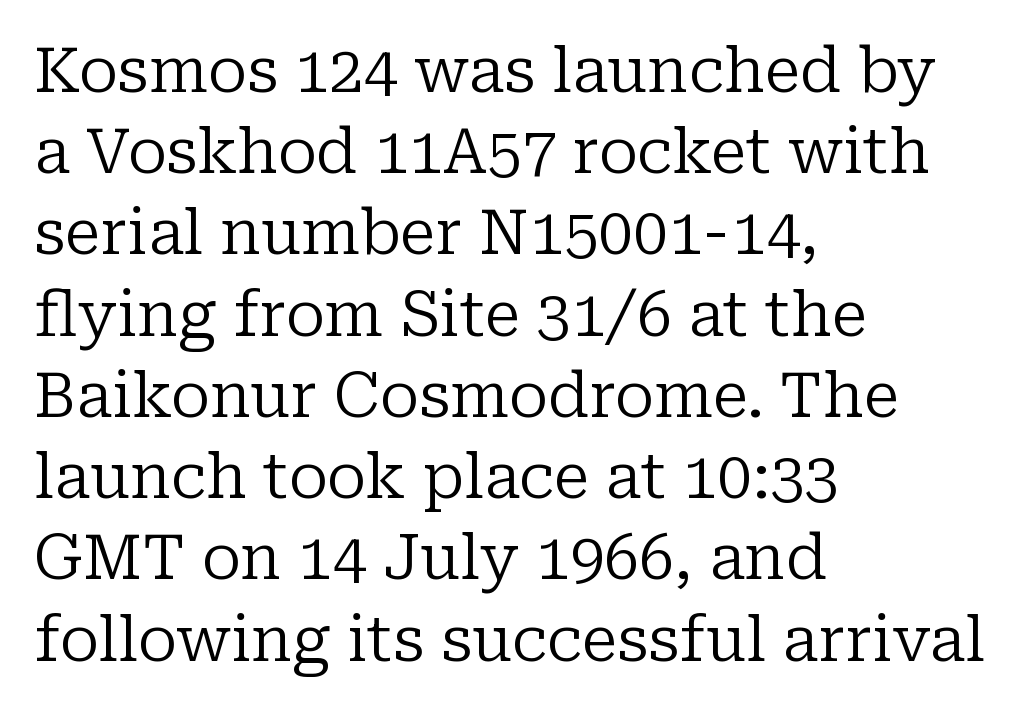
These lines are rendered in a variable-pitch font. Nobody touched the tracking dial on this one. Words float on clear page, feet unadorned. This is not heavy type; no bold has been used. The setting favours the left margin, as ordinary paragraphs usually do.
